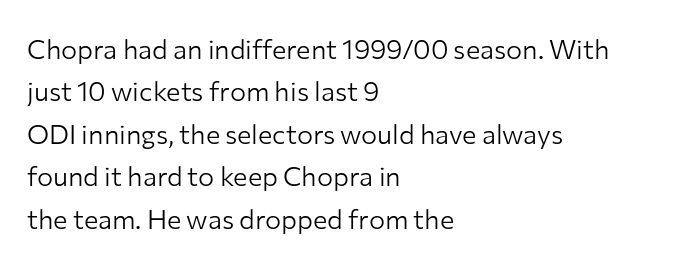
{"italic": "no", "bold": "no", "underline": "no", "align": "left", "line_spacing": "normal", "line_spacing_ratio": 1.57, "letter_spacing": "normal", "letter_spacing_em": 0.0, "glyph_px": 27}
